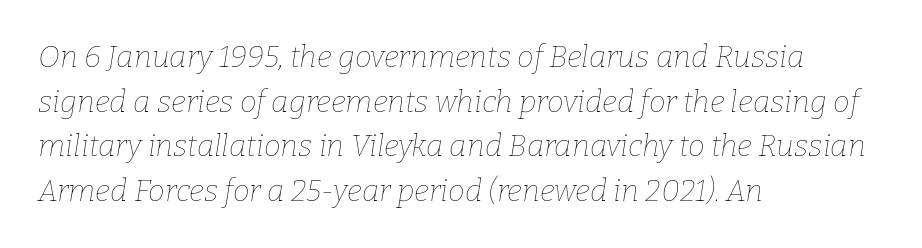
The image shows 30 px thin type, italic (leaning right); set left-aligned, normal line spacing (1.49x), normal letter spacing, not underlined; low stroke contrast and a medium x-height.
